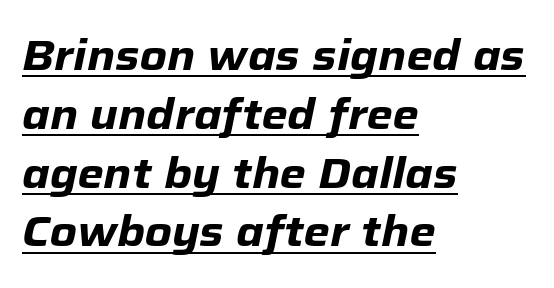
The letters are slanted; this is an italic face. Summary of weight: heavy, a full bold. Inter-character spacing is left at the font's built-in metrics. This sample has the flowing, uneven cadence of proportional lettering. One-word summary of the alignment: left. This rendering features underlined lettering.
